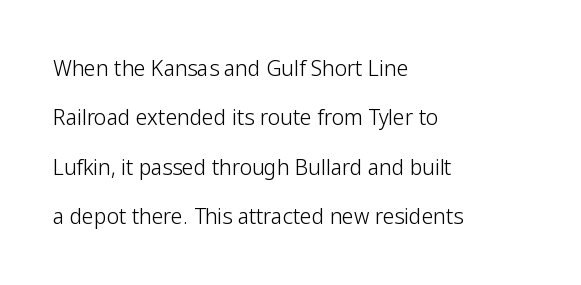
Summary of vertical rhythm: relaxed, with wide interline spacing. The letters stand upright; this is a roman face. Each stroke keeps to a modest, everyday thickness or less. No extra tracking has been applied to these lines. Beneath every word, the page is bare.
